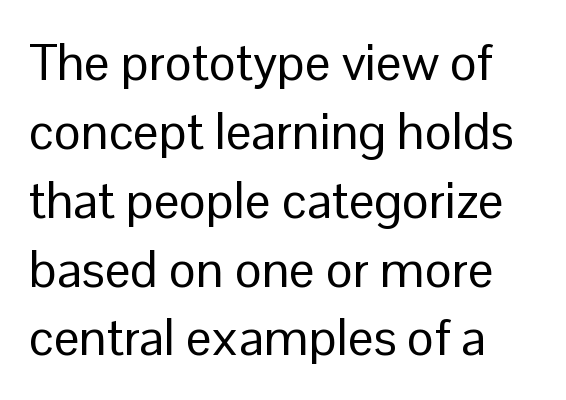
{"serif": "no", "italic": "no", "bold": "no", "weight": "regular", "width": "normal", "stroke_contrast": "low", "x_height": "medium", "monospaced": "no", "underline": "no", "line_spacing": "normal", "line_spacing_ratio": 1.35, "letter_spacing": "normal", "letter_spacing_em": 0.0, "glyph_px": 51}
